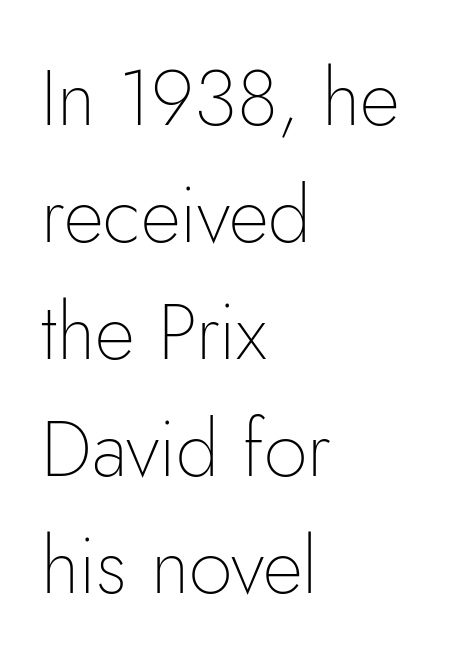
Quick note: interline space is typical. This rendering leaves character spacing at its baseline value. The letterforms sit at book weight or below. Note the varied advance widths — an 'i' is clearly narrower than an 'm'. Quick note: underline off. Rendered with straight, roman letterforms.
